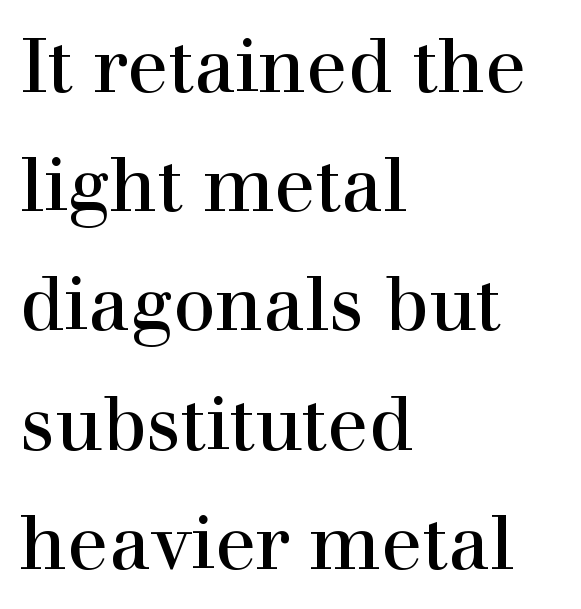
The image shows 75 px regular-weight serif type, upright; set left-aligned, normal line spacing (1.59x), normal letter spacing, not underlined; high stroke contrast and a medium x-height.
